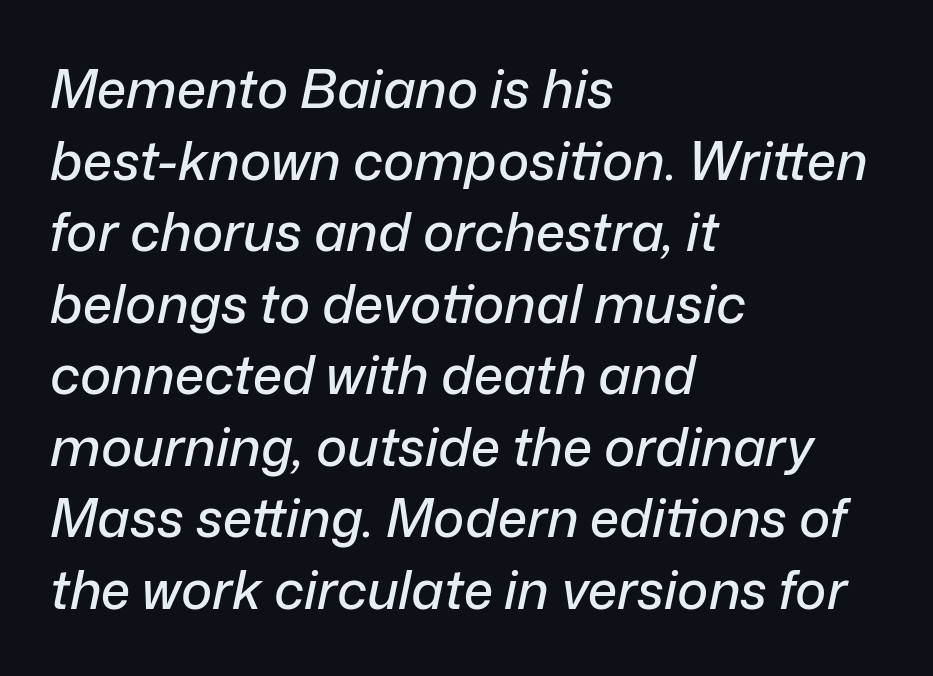
The image shows 53 px text type, italic (leaning right); set left-aligned, normal line spacing (1.35x), normal letter spacing, not underlined; low stroke contrast and a medium x-height.
